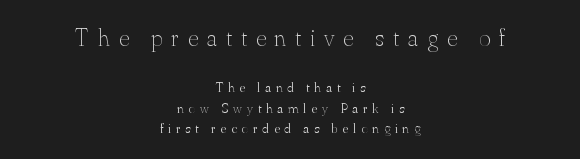
The image shows 25 px text type, upright; set centered, normal line spacing (1.48x), unusually wide letter spacing (+0.36 em), not underlined; the first (top) block is 1.79x larger.
